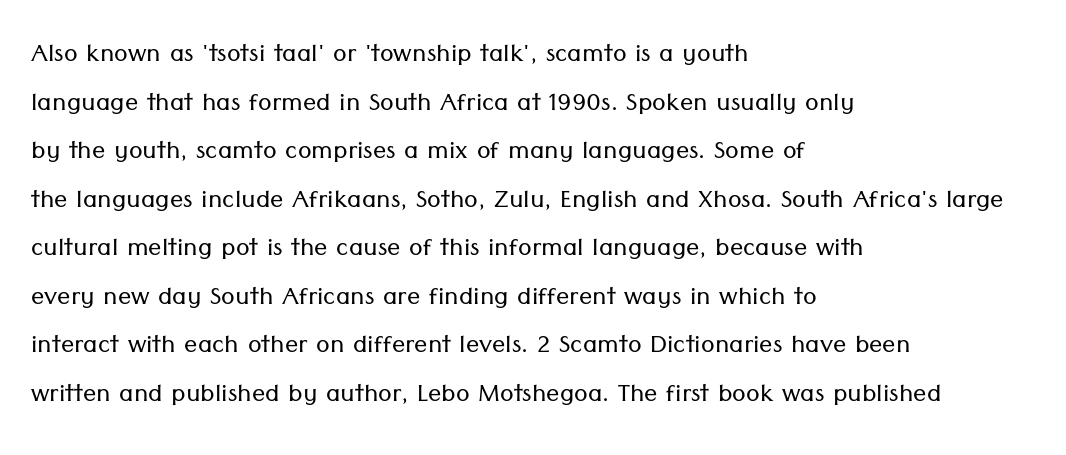
Does the type have serifs? No, each stem ends abruptly. The glyphs are unaccompanied by any horizontal stroke below them. The paragraph has a hard left edge and a soft right edge. Look at the tracking — it's just the regular setting, nothing added. Caption: face not bold, strokes unweighted. Regular leading.
